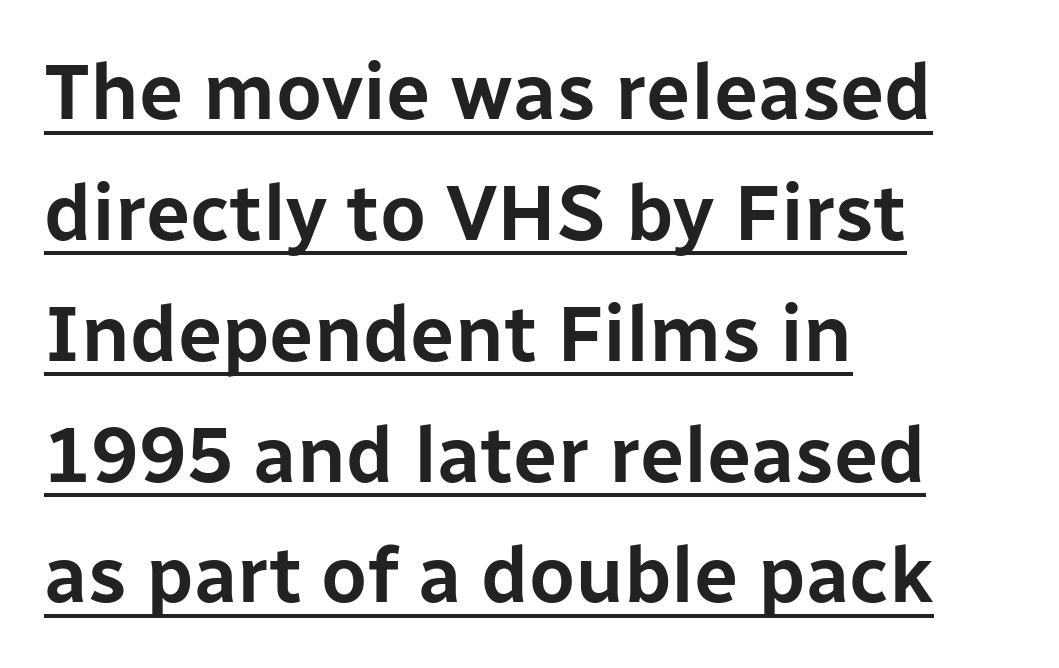
The image shows 79 px sans-serif type, upright; set left-aligned, normal line spacing (1.53x), normal letter spacing, underlined; low stroke contrast and a medium x-height.
